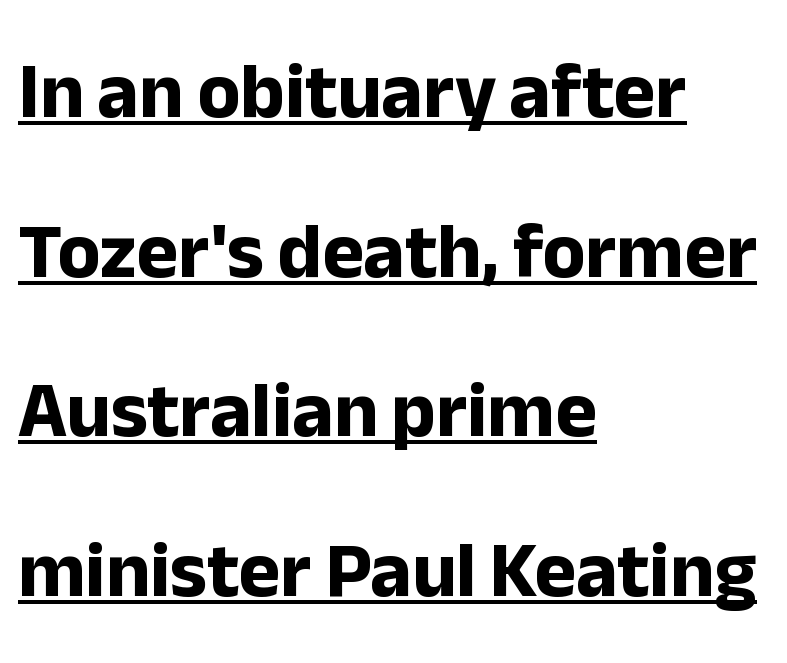
Q: Is the text bold? A: Yes.
Q: Is the text italic (slanted)? A: No, it is upright.
Q: Is the typeface a serif or a sans-serif typeface? A: Sans-serif.
Q: Is the text underlined? A: Yes.
Q: How is the paragraph aligned? A: Left-aligned.
Q: Is the spacing between letters normal or unusually wide? A: Normal.
Q: Is the spacing between lines tight, normal or loose? A: Loose.
Q: Width (condensed, normal, or wide)? A: Normal.
Q: Stroke contrast? A: Low.
Q: x-height? A: Medium.
Q: Monospaced? A: No.
